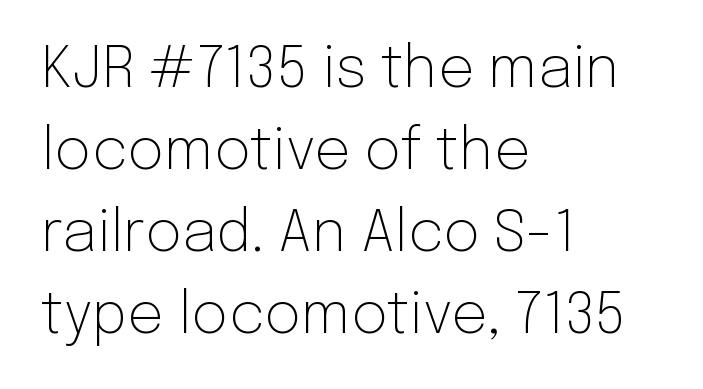
The image shows 57 px light sans-serif type, upright; set left-aligned, normal line spacing (1.44x), normal letter spacing, not underlined; low stroke contrast and a medium x-height.
